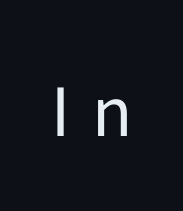
The image shows 74 px regular-weight sans-serif type, upright; set unusually wide letter spacing (+0.29 em), not underlined; low stroke contrast and a medium x-height.
